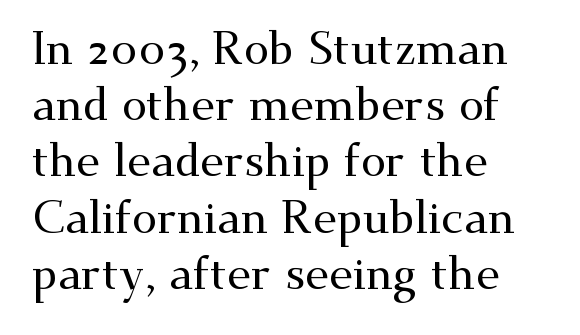
{"serif": "yes", "italic": "no", "width": "wide", "stroke_contrast": "medium", "x_height": "small", "monospaced": "no", "underline": "no", "align": "left", "line_spacing": "normal", "line_spacing_ratio": 1.25, "letter_spacing": "normal", "letter_spacing_em": 0.0, "glyph_px": 45}
